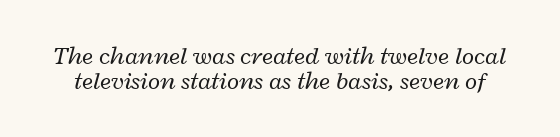
Q: Is the text bold? A: No.
Q: Is the text italic (slanted)? A: Yes, it leans right by about 12 degrees.
Q: Is the text underlined? A: No.
Q: Is the spacing between letters normal or unusually wide? A: Normal.
Q: Is the spacing between lines tight, normal or loose? A: Tight.
